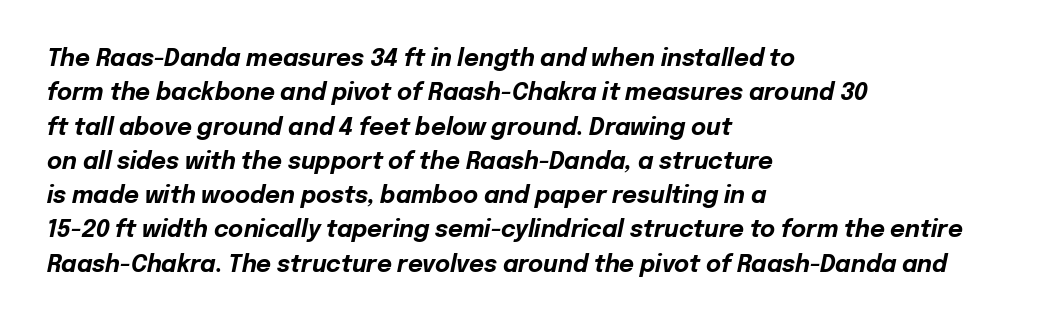
Q: Is the text bold? A: Yes.
Q: Is the text italic (slanted)? A: Yes, it leans right by about 12 degrees.
Q: Is the text underlined? A: No.
Q: How is the paragraph aligned? A: Left-aligned.
Q: Is the spacing between letters normal or unusually wide? A: Normal.
Q: Is the spacing between lines tight, normal or loose? A: Normal.
